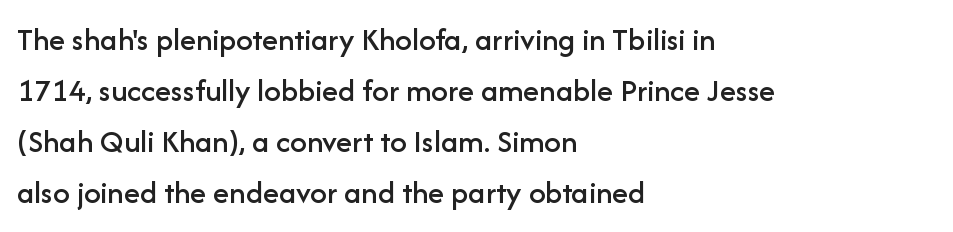
The lines in this sample share a left origin and differ only in where they stop. Compared with typical paragraphs, the rows here are spaced about the same. Compared with typical body copy, the letter spacing here is the same. Check under the words: just untouched page. What kind of face is this? One without serifs — a sans.
